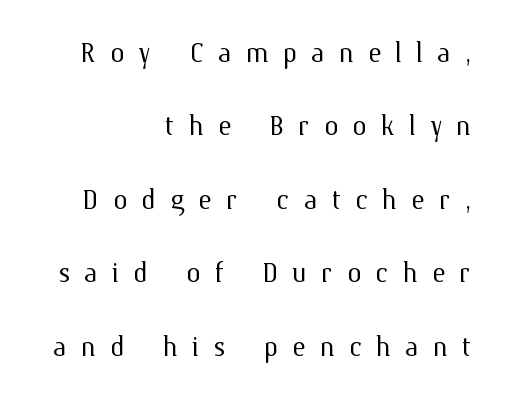
Q: Is the text bold? A: No.
Q: Is the text italic (slanted)? A: No, it is upright.
Q: Is the text underlined? A: No.
Q: How is the paragraph aligned? A: Right-aligned.
Q: Is the spacing between letters normal or unusually wide? A: Unusually wide.
Q: Is the spacing between lines tight, normal or loose? A: Loose.
Q: Width (condensed, normal, or wide)? A: Normal.
Q: Stroke contrast? A: Medium.
Q: x-height? A: Medium.
Q: Monospaced? A: No.
